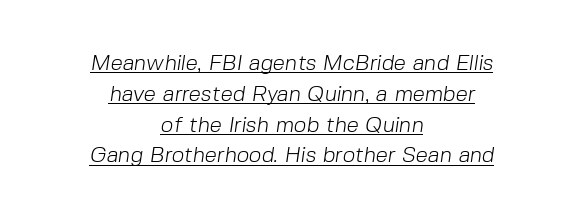
{"bold": "no", "underline": "yes", "align": "center", "line_spacing": "normal", "line_spacing_ratio": 1.4, "letter_spacing": "normal", "letter_spacing_em": 0.0, "glyph_px": 22}
